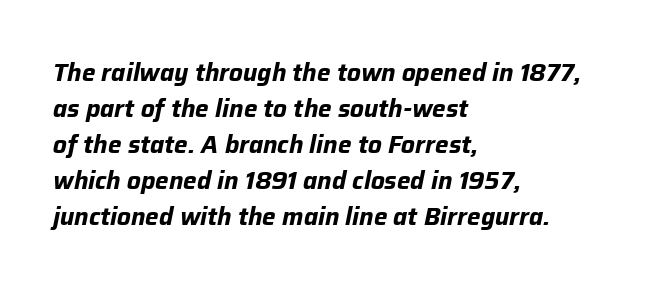
{"italic": "yes", "lean": "right", "slant_degrees": 12, "bold": "yes", "underline": "no", "align": "left", "line_spacing": "normal", "line_spacing_ratio": 1.5, "letter_spacing": "normal", "letter_spacing_em": 0.0, "glyph_px": 24}
